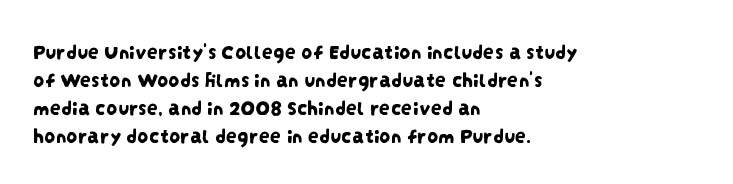
Q: Is the text underlined? A: No.
Q: How is the paragraph aligned? A: Left-aligned.
Q: Is the spacing between letters normal or unusually wide? A: Normal.
Q: Is the spacing between lines tight, normal or loose? A: Normal.
